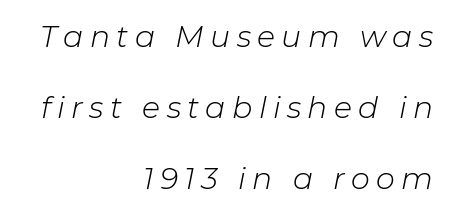
{"italic": "yes", "lean": "right", "slant_degrees": 11, "bold": "no", "weight": "light", "width": "normal", "stroke_contrast": "low", "x_height": "medium", "monospaced": "no", "underline": "no", "align": "right", "line_spacing": "loose", "line_spacing_ratio": 2.37, "letter_spacing": "wide", "letter_spacing_em": 0.21, "glyph_px": 30}
